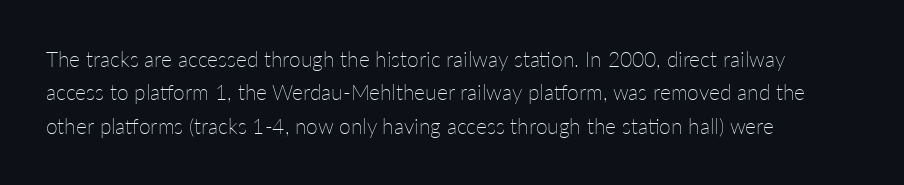
How would I describe the line gaps? Plain and ordinary. Weight: in the light-to-regular range. The type is set solid horizontally, with unmodified tracking. The lines are quadded left.
